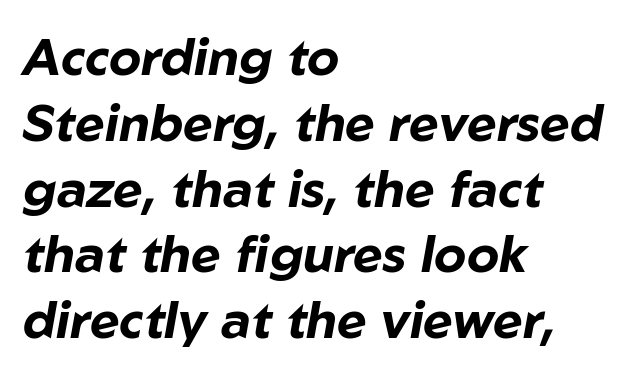
The image shows 51 px bold type, italic (leaning right); set left-aligned, normal line spacing (1.29x), normal letter spacing, not underlined; low stroke contrast and a medium x-height.
